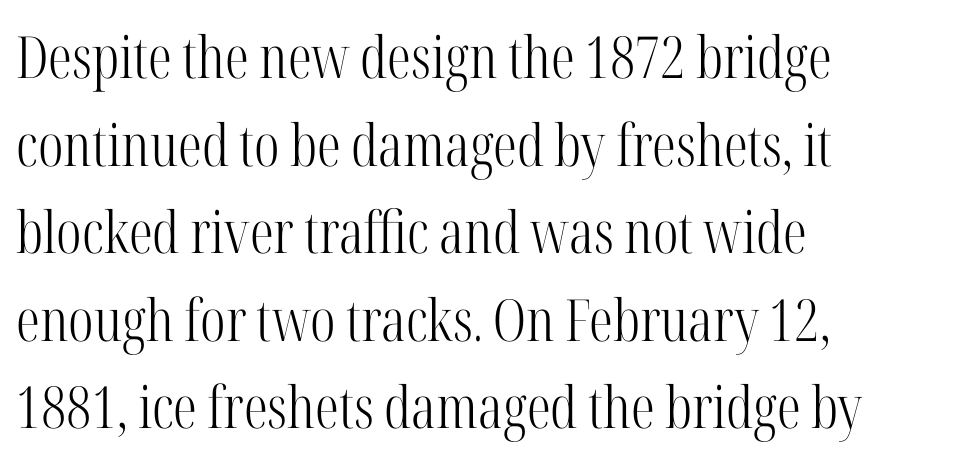
Baseline-to-baseline distance is the conventional proportion of letter height. Line starts are locked; line ends wander. The passage shown is typed in a proportional face where columns would drift. A serif font was chosen for this passage.
